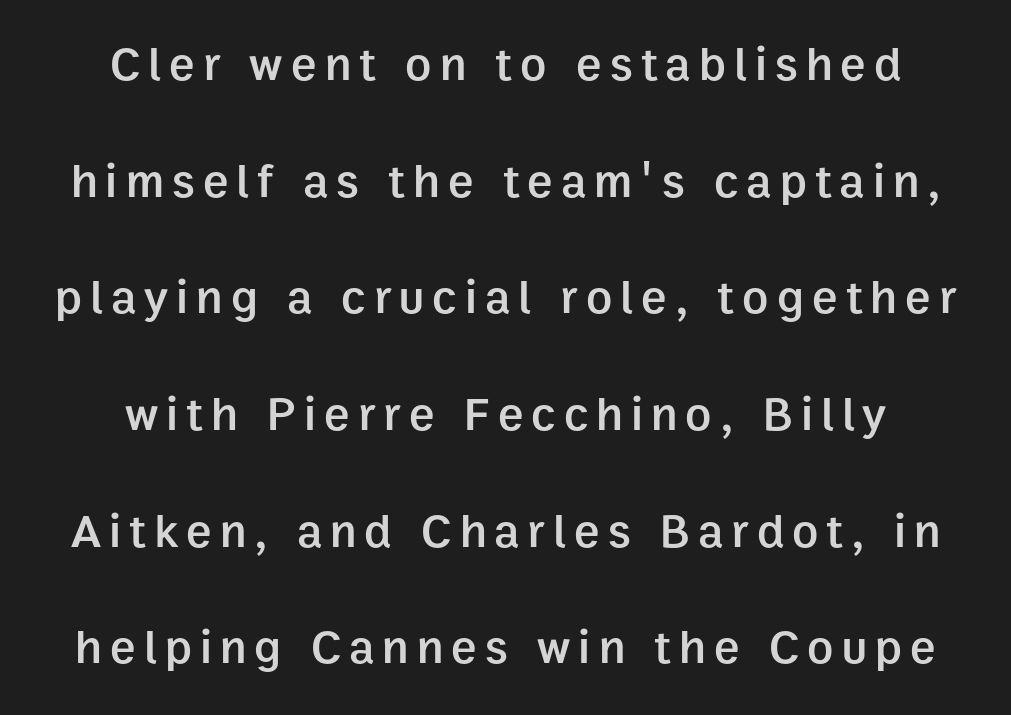
Q: Is the text bold? A: Semi-bold.
Q: Is the text italic (slanted)? A: No, it is upright.
Q: Is the typeface a serif or a sans-serif typeface? A: Sans-serif.
Q: Is the text underlined? A: No.
Q: Is the spacing between lines tight, normal or loose? A: Loose.
Q: Width (condensed, normal, or wide)? A: Normal.
Q: Stroke contrast? A: Low.
Q: x-height? A: Medium.
Q: Monospaced? A: No.
